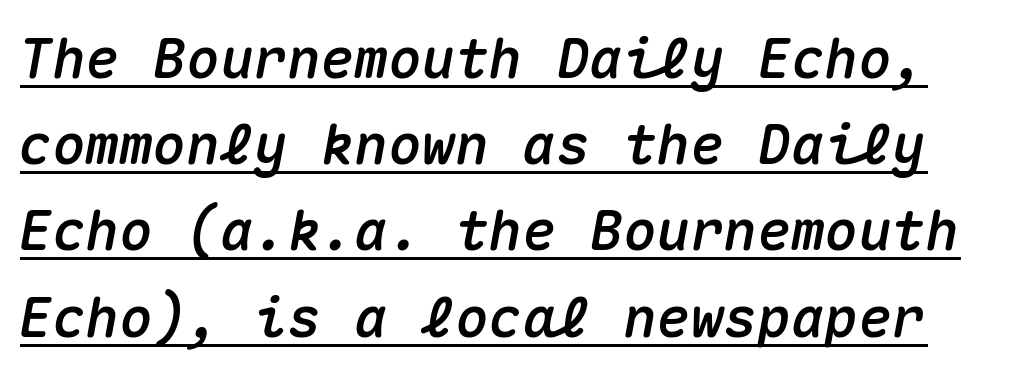
Q: Is the text italic (slanted)? A: Yes, it leans right by about 10 degrees.
Q: Is the text underlined? A: Yes.
Q: Is the spacing between letters normal or unusually wide? A: Normal.
Q: Is the spacing between lines tight, normal or loose? A: Normal.
Q: Width (condensed, normal, or wide)? A: Normal.
Q: Stroke contrast? A: Medium.
Q: x-height? A: Medium.
Q: Monospaced? A: Yes.
